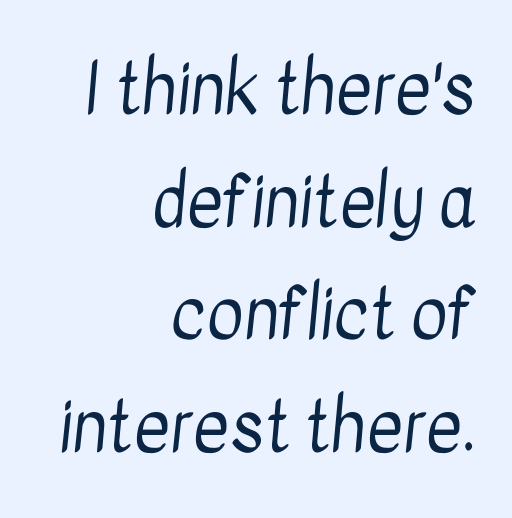
The image shows 70 px regular-weight, condensed sans-serif type; set right-aligned, normal line spacing (1.61x), normal letter spacing, not underlined; low stroke contrast and a medium x-height.
